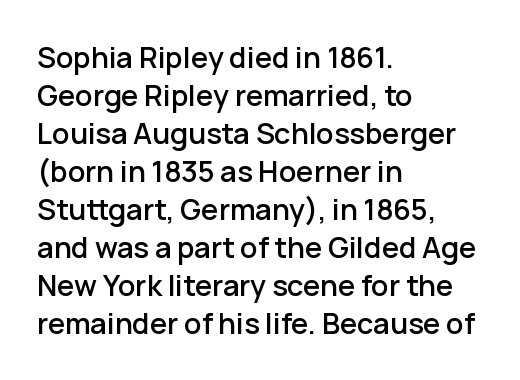
{"serif": "no", "italic": "no", "width": "normal", "stroke_contrast": "low", "x_height": "medium", "monospaced": "no", "underline": "no", "align": "left", "line_spacing": "normal", "line_spacing_ratio": 1.31, "letter_spacing": "normal", "letter_spacing_em": 0.0, "glyph_px": 29}
